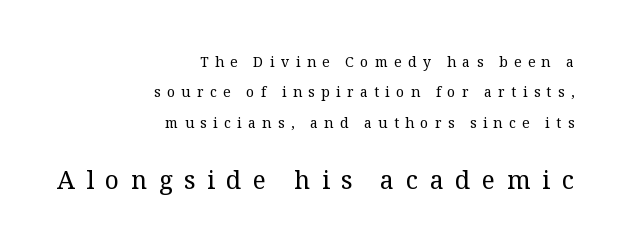
{"italic": "no", "bold": "no", "underline": "no", "align": "right", "line_spacing": "loose", "line_spacing_ratio": 2.17, "letter_spacing": "wide", "letter_spacing_em": 0.46, "larger_block": "second", "size_ratio": 1.79, "glyph_px": 25}
